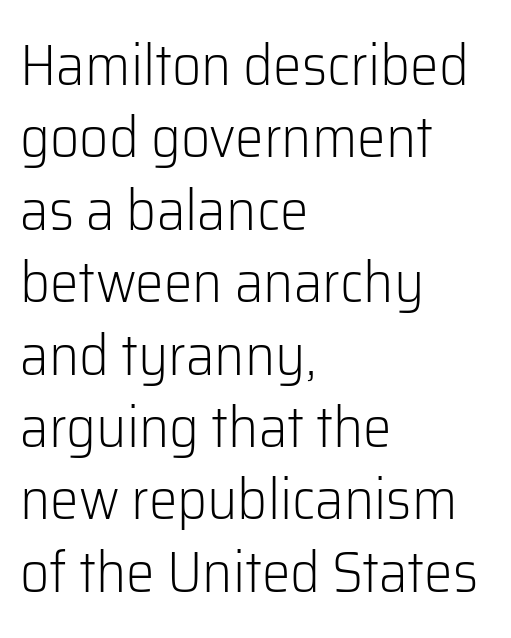
The image shows 57 px light sans-serif type, upright; set left-aligned, normal line spacing (1.27x), normal letter spacing, not underlined; low stroke contrast and a medium x-height.
